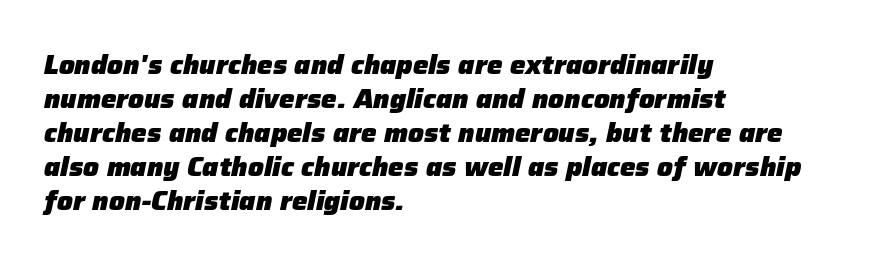
These lines were composed using italics. The gap between lines stays unmarked. A student would call this left alignment; a typographer would say flush left, rag right. The typesetting leans heavy: a genuine bold. Letter spacing: default.
